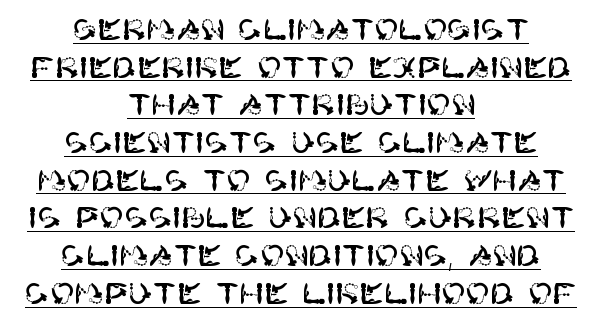
{"serif": "no", "italic": "no", "width": "normal", "stroke_contrast": "high", "x_height": "large", "underline": "yes", "align": "center", "line_spacing": "normal", "line_spacing_ratio": 1.3, "letter_spacing": "normal", "letter_spacing_em": 0.0, "glyph_px": 29}
